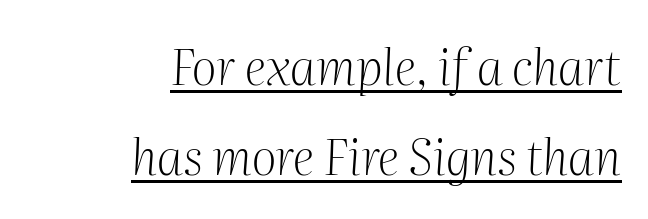
Q: Is the text bold? A: No.
Q: Is the text italic (slanted)? A: Yes, it leans right by about 2 degrees.
Q: Is the typeface a serif or a sans-serif typeface? A: Serif.
Q: Is the text underlined? A: Yes.
Q: How is the paragraph aligned? A: Right-aligned.
Q: Is the spacing between letters normal or unusually wide? A: Normal.
Q: Width (condensed, normal, or wide)? A: Normal.
Q: Stroke contrast? A: Medium.
Q: x-height? A: Medium.
Q: Monospaced? A: No.
